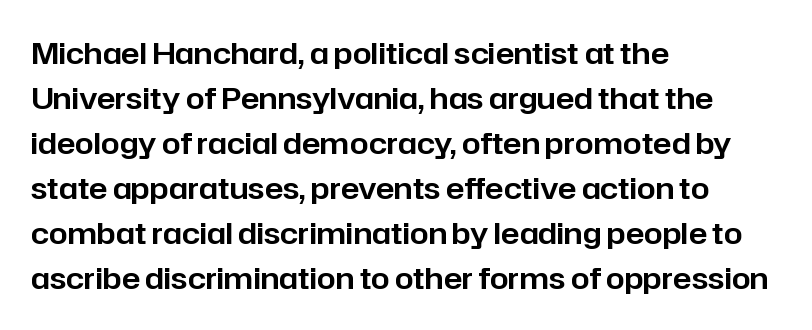
The image shows 30 px sans-serif type, upright; set left-aligned, normal line spacing (1.5x), normal letter spacing, not underlined; low stroke contrast and a medium x-height.
